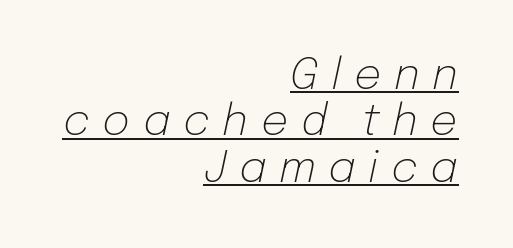
Q: Is the text bold? A: No.
Q: Is the text italic (slanted)? A: Yes, it leans right by about 12 degrees.
Q: Is the text underlined? A: Yes.
Q: How is the paragraph aligned? A: Right-aligned.
Q: Is the spacing between letters normal or unusually wide? A: Unusually wide.
Q: Is the spacing between lines tight, normal or loose? A: Tight.
Q: Width (condensed, normal, or wide)? A: Normal.
Q: Stroke contrast? A: Low.
Q: x-height? A: Medium.
Q: Monospaced? A: No.
